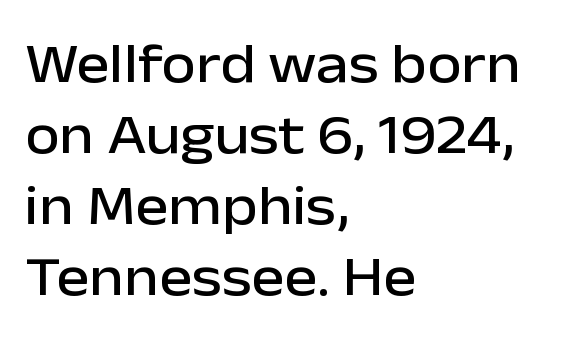
Serif or sans? Sans — the stroke terminals are bare. The passage is arranged the way most books set body copy — flush left. Every character sits straight up, as roman type does. Normally led — the rows are evenly, conventionally spaced. The baseline area is clear.
